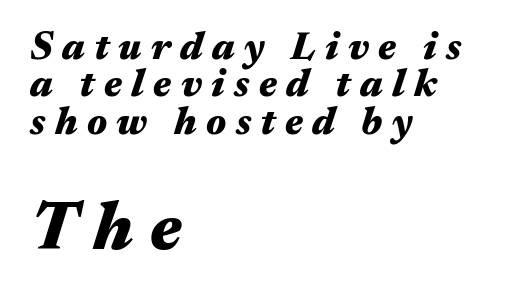
Q: Is the text bold? A: Yes.
Q: Is the text italic (slanted)? A: Yes, it leans right by about 17 degrees.
Q: Is the text underlined? A: No.
Q: How is the paragraph aligned? A: Left-aligned.
Q: Is the spacing between letters normal or unusually wide? A: Unusually wide.
Q: Is the spacing between lines tight, normal or loose? A: Tight.
Q: Which block of text is set in a larger size, the first (top) or the second (bottom)? A: The second (bottom) one.
Q: Width (condensed, normal, or wide)? A: Wide.
Q: Stroke contrast? A: Medium.
Q: x-height? A: Medium.
Q: Monospaced? A: No.
